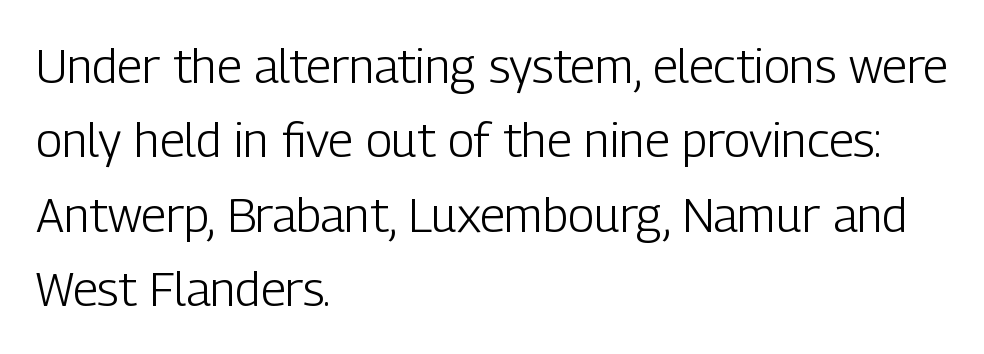
The image shows 48 px light, condensed sans-serif type, upright; set left-aligned, normal line spacing (1.55x), normal letter spacing, not underlined; low stroke contrast and a medium x-height.
